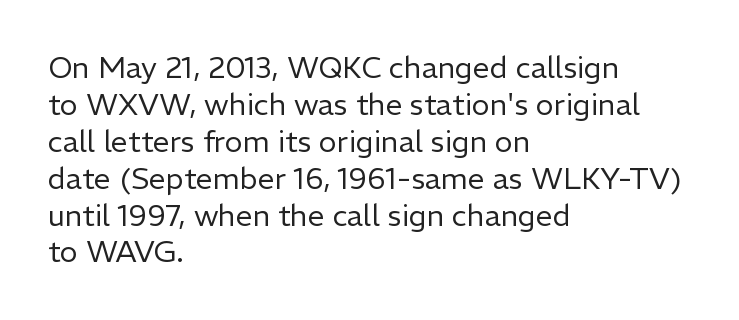
{"serif": "no", "italic": "no", "bold": "no", "weight": "regular", "width": "normal", "stroke_contrast": "low", "x_height": "medium", "monospaced": "no", "underline": "no", "align": "left", "line_spacing_ratio": 1.23, "letter_spacing": "normal", "letter_spacing_em": 0.0, "glyph_px": 30}
